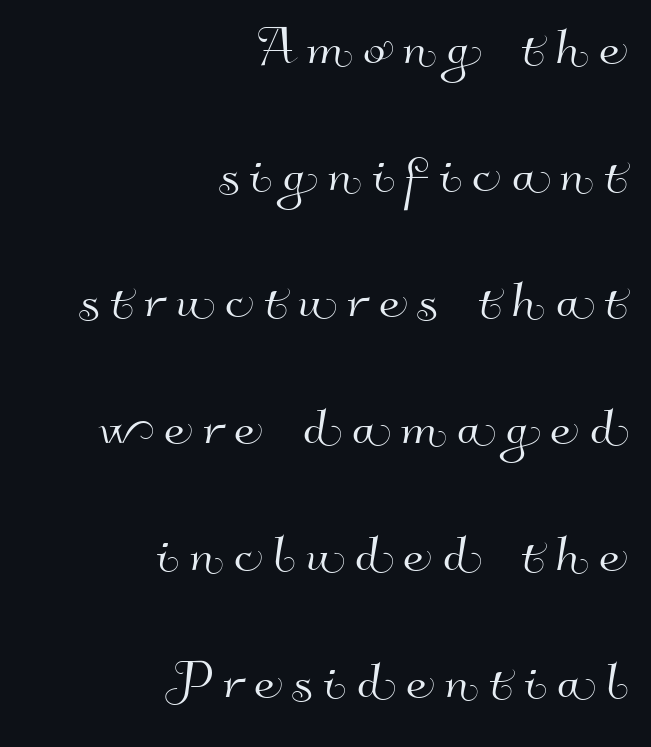
Q: Is the typeface a serif or a sans-serif typeface? A: Sans-serif.
Q: Is the text underlined? A: No.
Q: How is the paragraph aligned? A: Right-aligned.
Q: Is the spacing between lines tight, normal or loose? A: Loose.
Q: Width (condensed, normal, or wide)? A: Normal.
Q: Stroke contrast? A: High.
Q: x-height? A: Small.
Q: Monospaced? A: No.
